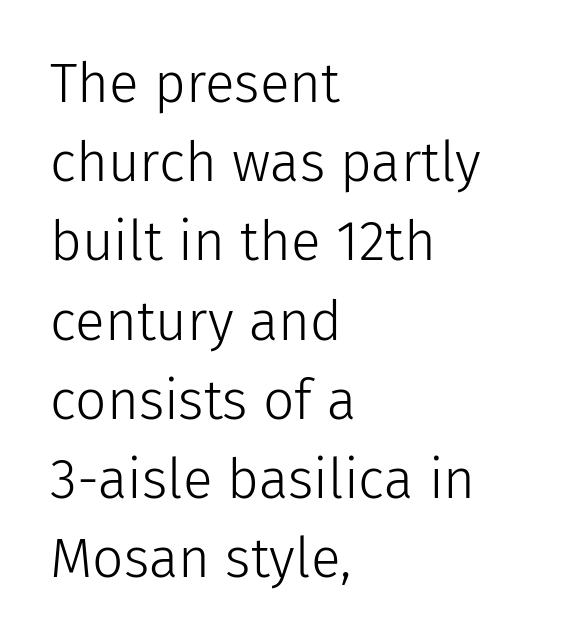
The glyphs in this specimen are sans serif. Only glyphs here, with clear space below each row. If you drew a ruler down the left edge, every line would touch it. The letterforms sit shoulder to shoulder at normal distance. This is not heavy type; no bold has been used. Spacing verdict: proportional, widths tailored to each character.
